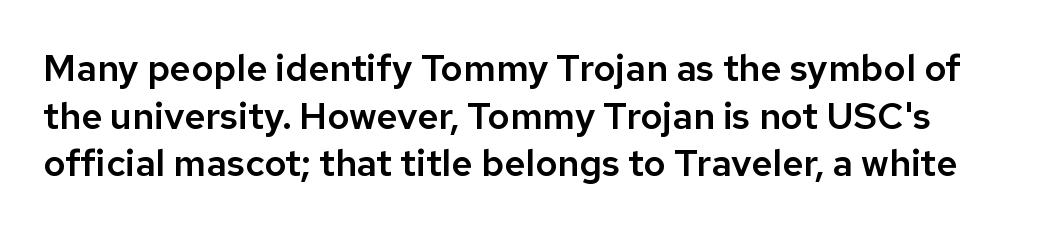
This sample uses plain, unmodified letter spacing. Note the varied advance widths — an 'i' is clearly narrower than an 'm'. One glance says typical: line gaps are just what's usual. Only glyphs here, with clear space below each row. Serif or sans? Sans — the stroke terminals are bare. Characters remain perfectly vertical along every line.
